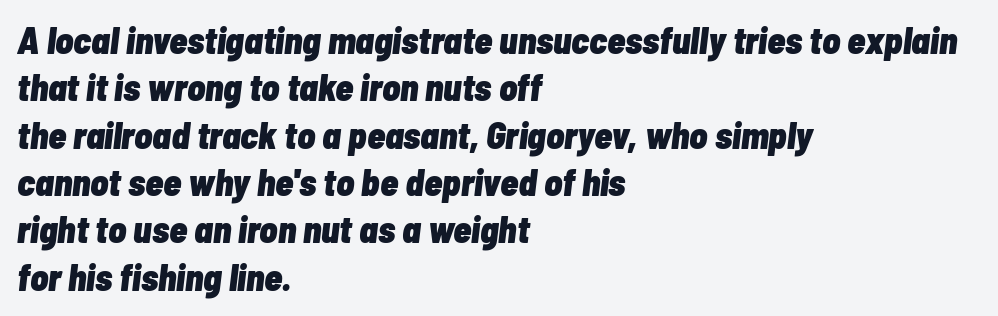
Q: Is the text bold? A: Yes.
Q: Is the text italic (slanted)? A: Yes, it leans right by about 7 degrees.
Q: Is the text underlined? A: No.
Q: How is the paragraph aligned? A: Left-aligned.
Q: Is the spacing between letters normal or unusually wide? A: Normal.
Q: Is the spacing between lines tight, normal or loose? A: Normal.
Q: Width (condensed, normal, or wide)? A: Condensed.
Q: Stroke contrast? A: Low.
Q: x-height? A: Medium.
Q: Monospaced? A: No.
